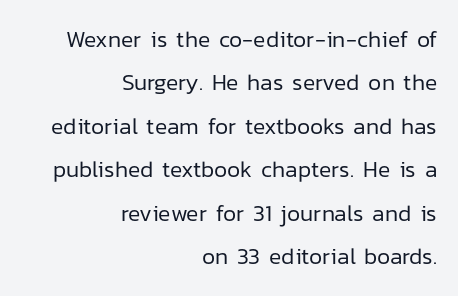
Q: Is the text bold? A: No.
Q: Is the text italic (slanted)? A: No, it is upright.
Q: Is the text underlined? A: No.
Q: How is the paragraph aligned? A: Right-aligned.
Q: Is the spacing between letters normal or unusually wide? A: Normal.
